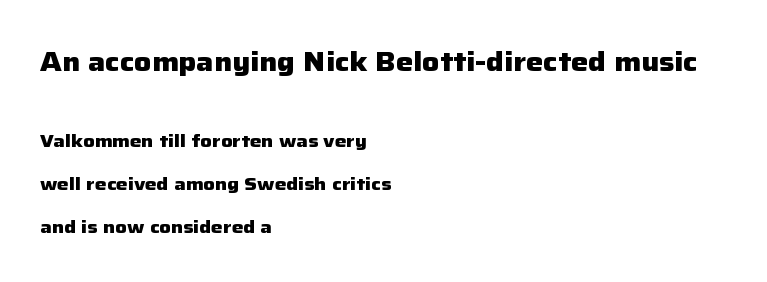
{"italic": "no", "bold": "yes", "underline": "no", "align": "left", "line_spacing": "loose", "line_spacing_ratio": 2.39, "letter_spacing": "normal", "letter_spacing_em": 0.0, "larger_block": "first", "size_ratio": 1.5, "glyph_px": 27}
